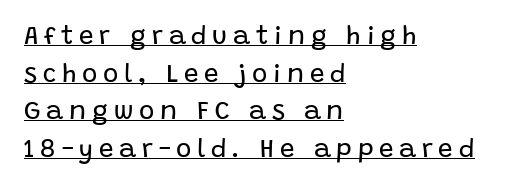
Q: Is the text bold? A: No.
Q: Is the text italic (slanted)? A: No, it is upright.
Q: Is the text underlined? A: Yes.
Q: How is the paragraph aligned? A: Left-aligned.
Q: Is the spacing between letters normal or unusually wide? A: Unusually wide.
Q: Is the spacing between lines tight, normal or loose? A: Normal.
